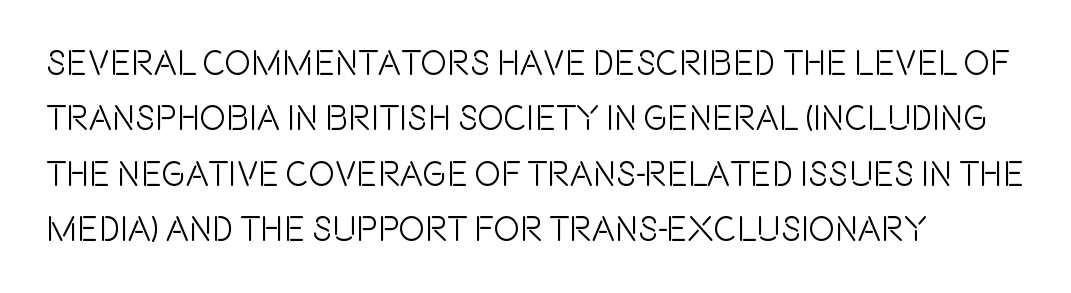
{"serif": "no", "italic": "no", "width": "condensed", "x_height": "large", "monospaced": "no", "underline": "no", "align": "left", "line_spacing": "normal", "line_spacing_ratio": 1.58, "letter_spacing": "normal", "letter_spacing_em": 0.0, "glyph_px": 35}
